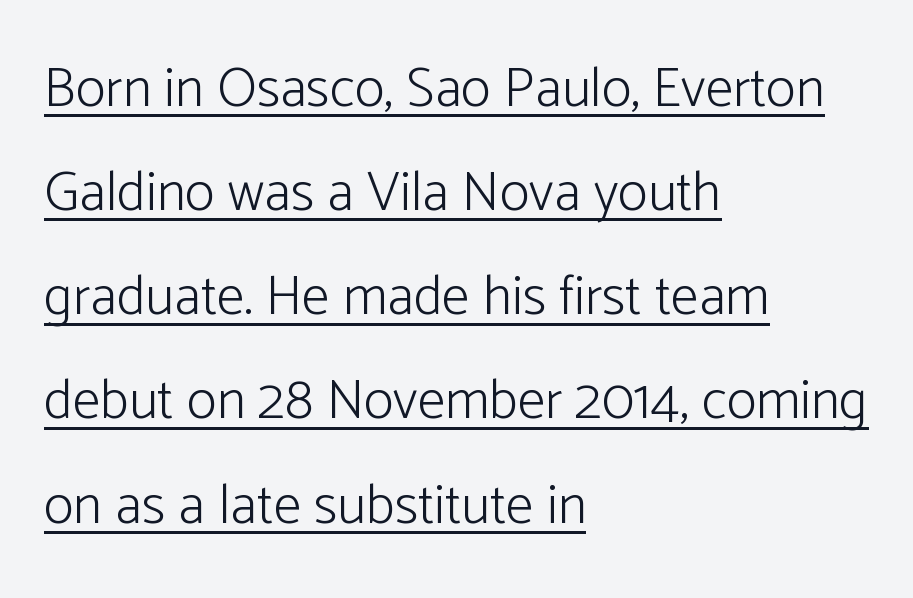
Quick note: underline on. Stem width sits at or under what a default text font uses. Quick note: not italic, upright. The passage is arranged the way most books set body copy — flush left. Here the glyphs are tracked normally, forming tight word shapes. The typeface chosen for these lines omits serifs.
